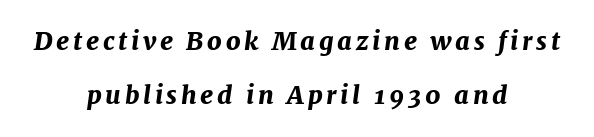
{"italic": "yes", "lean": "right", "slant_degrees": 7, "bold": "yes", "underline": "no", "align": "center", "line_spacing": "loose", "line_spacing_ratio": 2.18, "glyph_px": 25}
